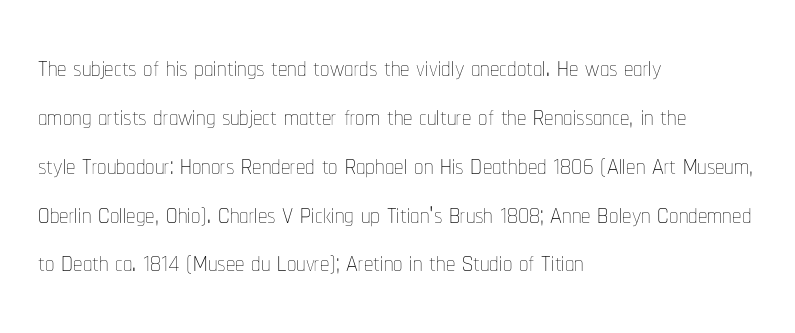
Q: Is the text bold? A: No.
Q: Is the text italic (slanted)? A: No, it is upright.
Q: Is the text underlined? A: No.
Q: How is the paragraph aligned? A: Left-aligned.
Q: Is the spacing between letters normal or unusually wide? A: Normal.
Q: Is the spacing between lines tight, normal or loose? A: Normal.
Q: Width (condensed, normal, or wide)? A: Condensed.
Q: Stroke contrast? A: Low.
Q: x-height? A: Medium.
Q: Monospaced? A: No.
